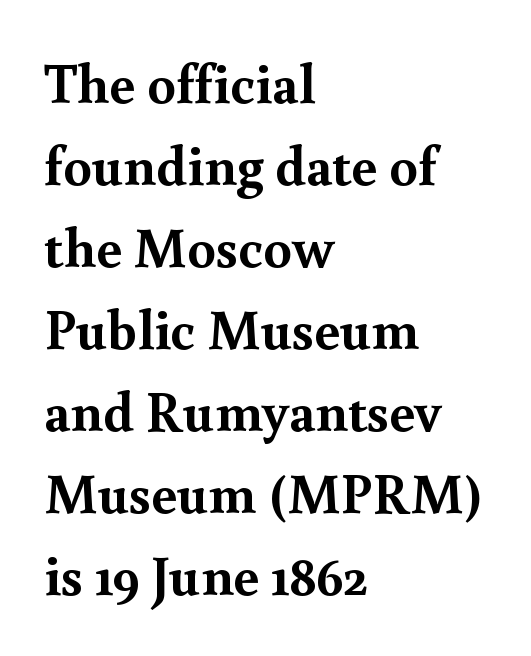
Q: Is the text bold? A: Yes.
Q: Is the text italic (slanted)? A: No, it is upright.
Q: Is the typeface a serif or a sans-serif typeface? A: Serif.
Q: Is the text underlined? A: No.
Q: How is the paragraph aligned? A: Left-aligned.
Q: Is the spacing between letters normal or unusually wide? A: Normal.
Q: Is the spacing between lines tight, normal or loose? A: Normal.
Q: Width (condensed, normal, or wide)? A: Normal.
Q: x-height? A: Small.
Q: Monospaced? A: No.
